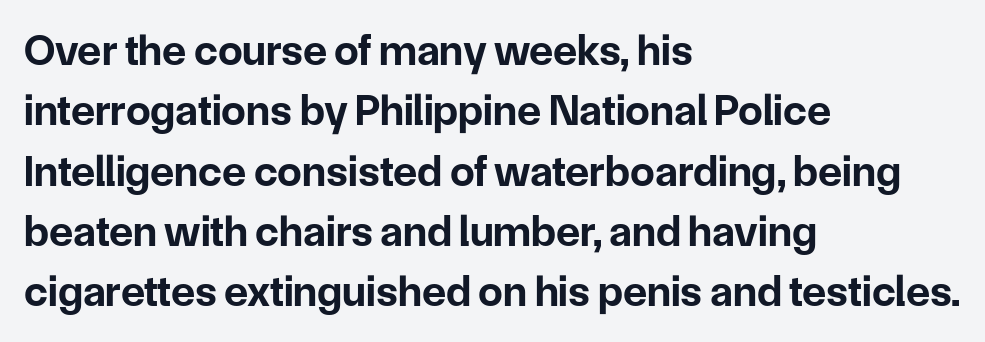
This rendering uses left alignment, leaving the right contour irregular. Each new line begins a customary step beneath the previous one. The gaps between neighbouring characters are ordinary and unremarkable. Lines of text with bare space underneath. Proportional: the letters do not fall into vertical columns. The rendering uses a bold face; every stroke is thick and dark.
